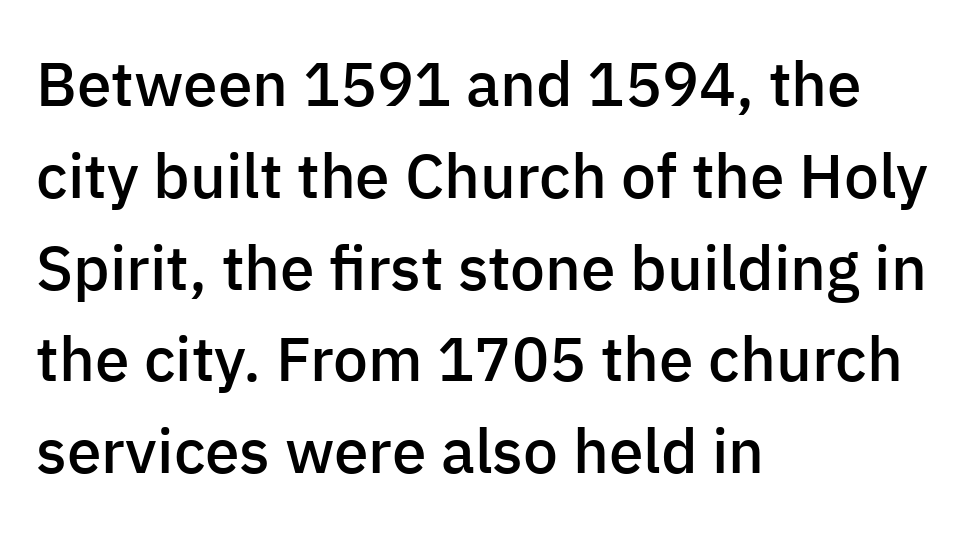
Q: Is the text bold? A: Semi-bold.
Q: Is the text italic (slanted)? A: No, it is upright.
Q: Is the typeface a serif or a sans-serif typeface? A: Sans-serif.
Q: Is the text underlined? A: No.
Q: How is the paragraph aligned? A: Left-aligned.
Q: Is the spacing between letters normal or unusually wide? A: Normal.
Q: Is the spacing between lines tight, normal or loose? A: Normal.
Q: Width (condensed, normal, or wide)? A: Normal.
Q: Stroke contrast? A: Low.
Q: x-height? A: Medium.
Q: Monospaced? A: No.
